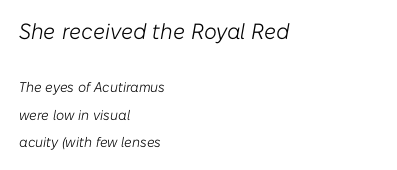
{"italic": "yes", "lean": "right", "slant_degrees": 10, "bold": "no", "underline": "no", "align": "left", "line_spacing": "loose", "line_spacing_ratio": 1.95, "letter_spacing": "normal", "letter_spacing_em": 0.0, "larger_block": "first", "size_ratio": 1.57, "glyph_px": 22}
